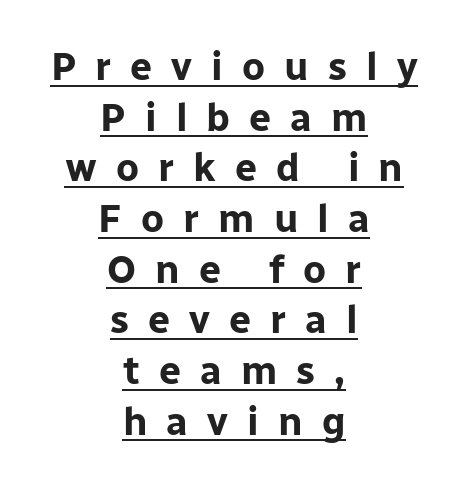
{"serif": "no", "italic": "no", "bold": "yes", "weight": "bold", "width": "normal", "stroke_contrast": "low", "x_height": "medium", "monospaced": "no", "underline": "yes", "align": "center", "line_spacing": "normal", "line_spacing_ratio": 1.3, "letter_spacing": "wide", "letter_spacing_em": 0.49, "glyph_px": 39}
